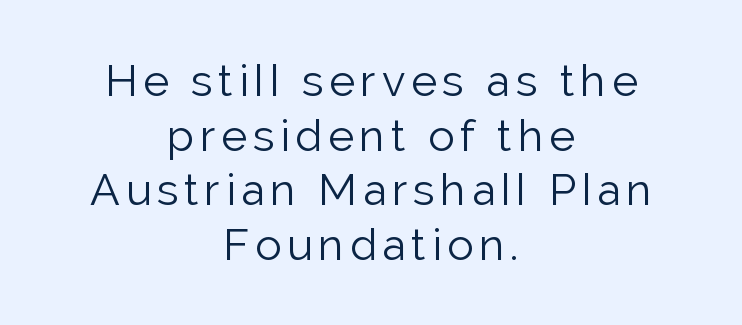
Underline: absent. Do the characters align in a grid? No, the font is proportional. The strokes are not fattened; the text isn't bold. The lines are quadded center.
